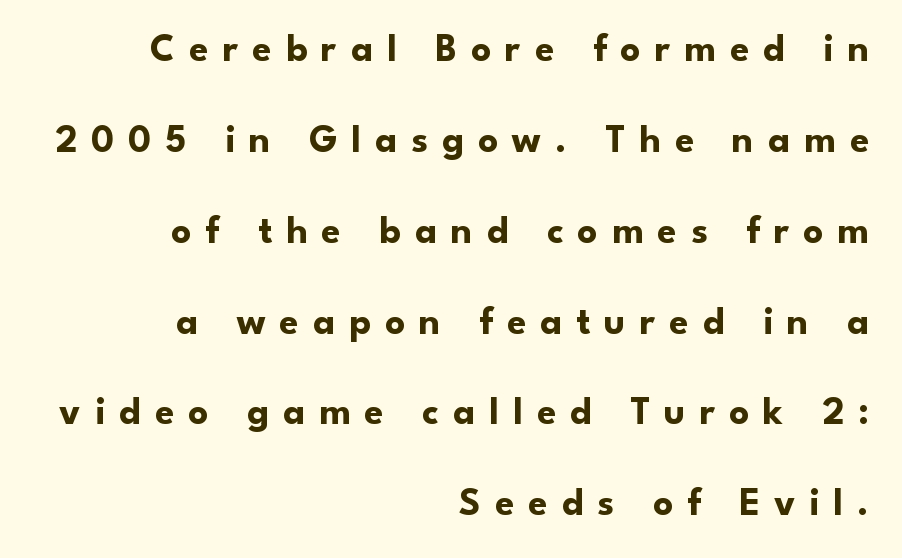
Q: Is the text bold? A: Yes.
Q: Is the text italic (slanted)? A: No, it is upright.
Q: Is the typeface a serif or a sans-serif typeface? A: Sans-serif.
Q: Is the text underlined? A: No.
Q: How is the paragraph aligned? A: Right-aligned.
Q: Is the spacing between letters normal or unusually wide? A: Unusually wide.
Q: Is the spacing between lines tight, normal or loose? A: Loose.
Q: Width (condensed, normal, or wide)? A: Normal.
Q: Stroke contrast? A: Low.
Q: x-height? A: Small.
Q: Monospaced? A: No.
